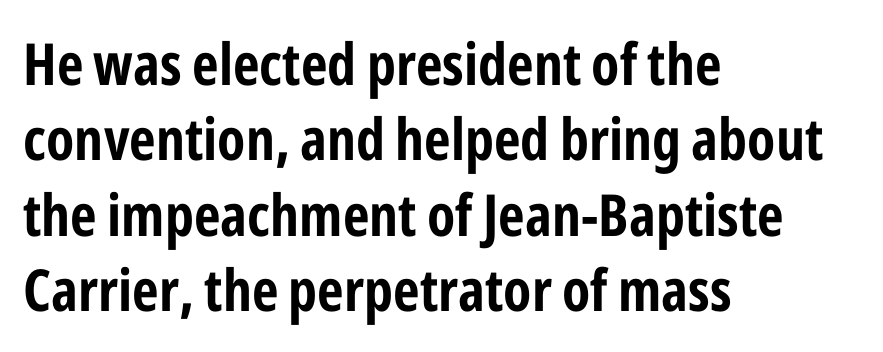
The image shows 58 px bold, condensed sans-serif type, upright; set left-aligned, normal line spacing (1.3x), normal letter spacing, not underlined; low stroke contrast and a medium x-height.
